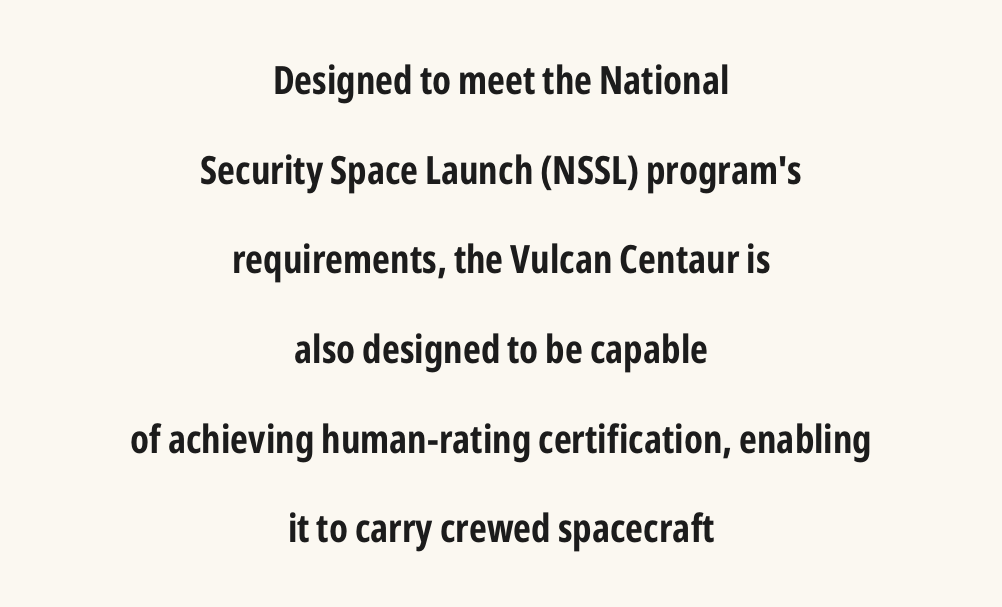
The image shows 39 px bold, condensed sans-serif type, upright; set centered, loose line spacing (2.3x), normal letter spacing, not underlined; low stroke contrast and a medium x-height.
